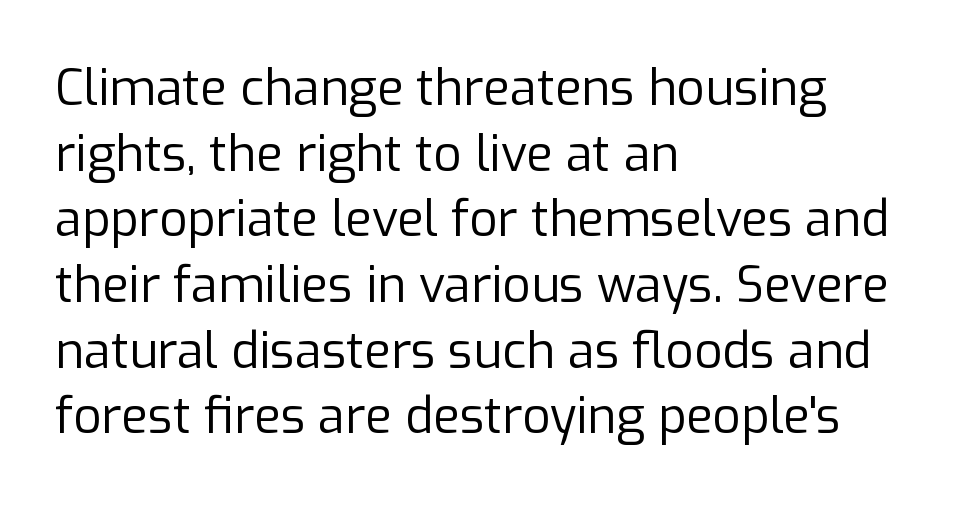
Q: Is the text bold? A: No.
Q: Is the text italic (slanted)? A: No, it is upright.
Q: Is the typeface a serif or a sans-serif typeface? A: Sans-serif.
Q: Is the text underlined? A: No.
Q: How is the paragraph aligned? A: Left-aligned.
Q: Is the spacing between letters normal or unusually wide? A: Normal.
Q: Is the spacing between lines tight, normal or loose? A: Normal.
Q: Width (condensed, normal, or wide)? A: Normal.
Q: Stroke contrast? A: Low.
Q: x-height? A: Medium.
Q: Monospaced? A: No.
